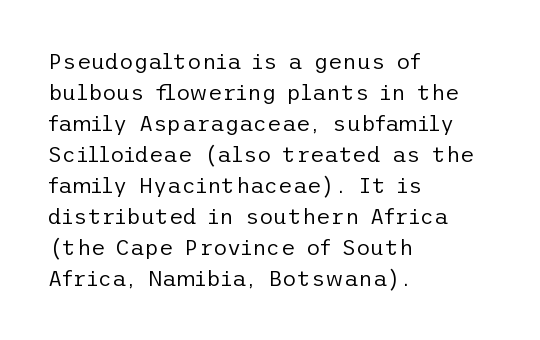
Q: Is the text bold? A: No.
Q: Is the text italic (slanted)? A: No, it is upright.
Q: Is the text underlined? A: No.
Q: How is the paragraph aligned? A: Left-aligned.
Q: Is the spacing between letters normal or unusually wide? A: Normal.
Q: Is the spacing between lines tight, normal or loose? A: Normal.
